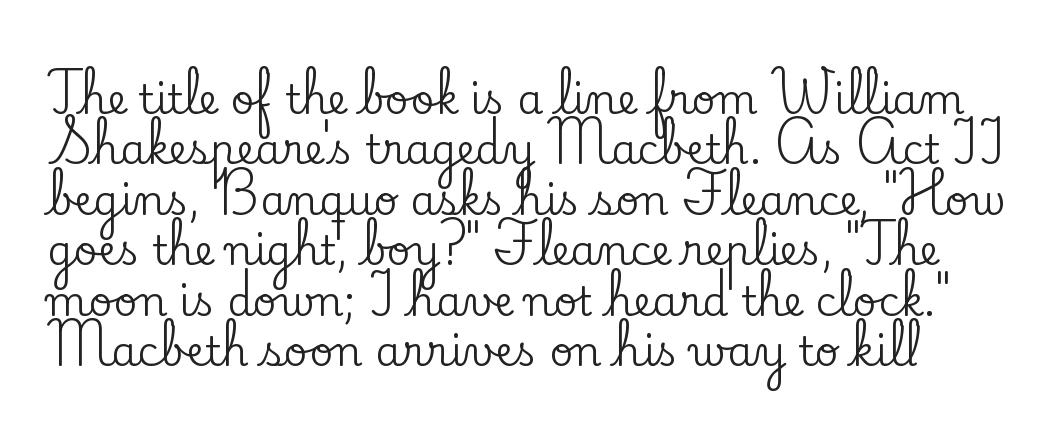
The image shows 41 px serif type, upright; set line spacing 1.23x, normal letter spacing, not underlined; low stroke contrast and a small x-height.
